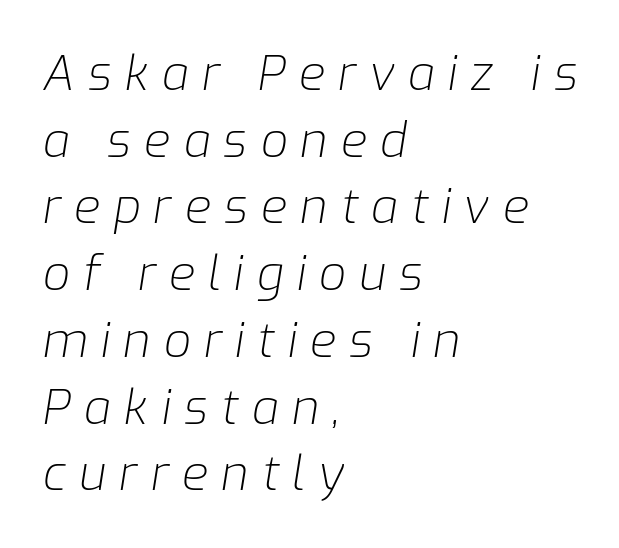
Q: Is the text bold? A: No.
Q: Is the text italic (slanted)? A: Yes, it leans right by about 9 degrees.
Q: Is the text underlined? A: No.
Q: How is the paragraph aligned? A: Left-aligned.
Q: Is the spacing between letters normal or unusually wide? A: Unusually wide.
Q: Is the spacing between lines tight, normal or loose? A: Normal.
Q: Width (condensed, normal, or wide)? A: Normal.
Q: Stroke contrast? A: Low.
Q: x-height? A: Medium.
Q: Monospaced? A: No.
